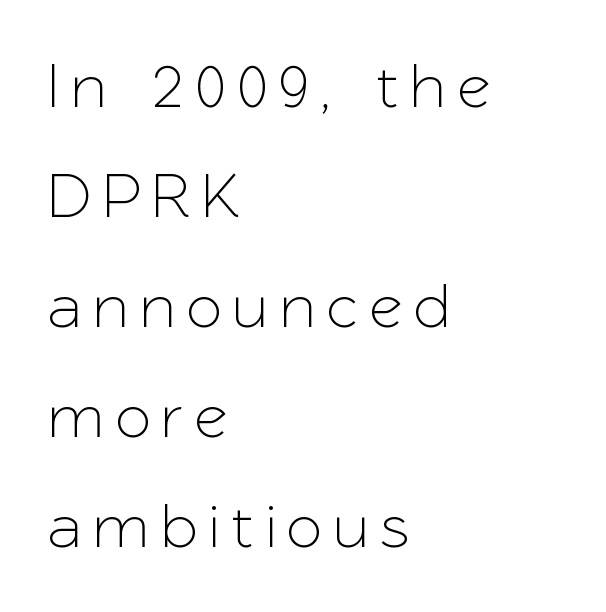
{"serif": "no", "italic": "no", "width": "normal", "stroke_contrast": "low", "x_height": "medium", "monospaced": "no", "underline": "no", "align": "left", "line_spacing_ratio": 1.72, "letter_spacing": "wide", "letter_spacing_em": 0.21, "glyph_px": 64}
